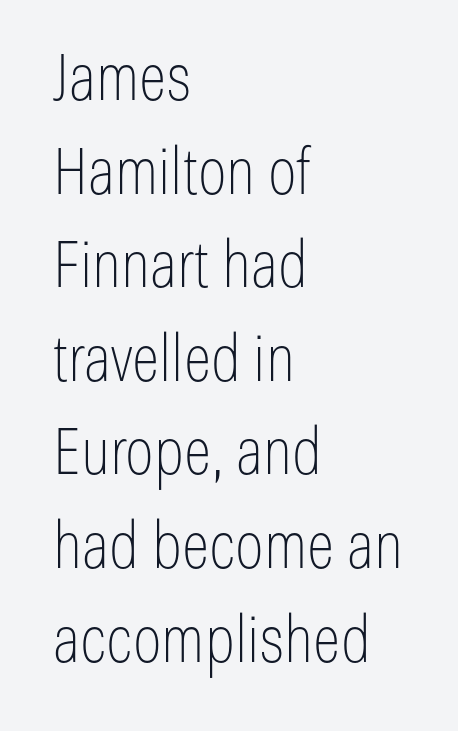
Q: Is the text bold? A: No.
Q: Is the text italic (slanted)? A: No, it is upright.
Q: Is the typeface a serif or a sans-serif typeface? A: Sans-serif.
Q: Is the text underlined? A: No.
Q: How is the paragraph aligned? A: Left-aligned.
Q: Is the spacing between letters normal or unusually wide? A: Normal.
Q: Is the spacing between lines tight, normal or loose? A: Normal.
Q: Width (condensed, normal, or wide)? A: Condensed.
Q: Stroke contrast? A: Low.
Q: x-height? A: Medium.
Q: Monospaced? A: No.
